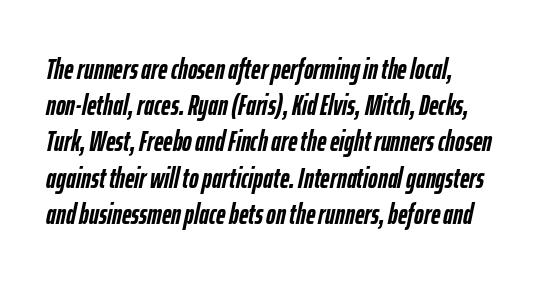
Slant detected: the letters are inclined. The sample has been set heavy, in full bold. Typeset ragged right — the left edge is the straight one. The rendering uses natural spacing where letterforms have individual widths.
